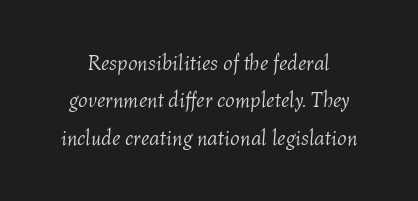
{"italic": "yes", "lean": "right", "slant_degrees": 4, "bold": "no", "underline": "no", "line_spacing_ratio": 1.78, "letter_spacing": "normal", "letter_spacing_em": 0.0, "glyph_px": 21}
